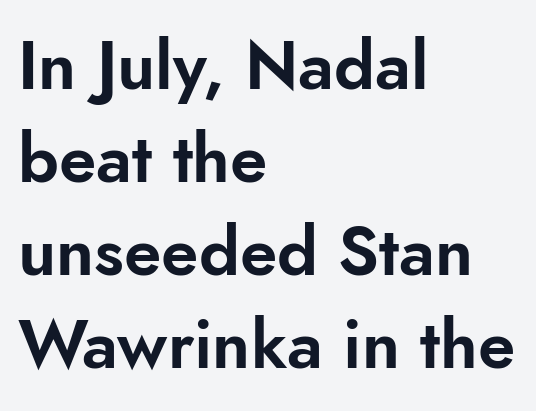
Q: Is the text italic (slanted)? A: No, it is upright.
Q: Is the typeface a serif or a sans-serif typeface? A: Sans-serif.
Q: Is the text underlined? A: No.
Q: How is the paragraph aligned? A: Left-aligned.
Q: Is the spacing between letters normal or unusually wide? A: Normal.
Q: Is the spacing between lines tight, normal or loose? A: Normal.
Q: Width (condensed, normal, or wide)? A: Normal.
Q: Stroke contrast? A: Low.
Q: x-height? A: Small.
Q: Monospaced? A: No.
